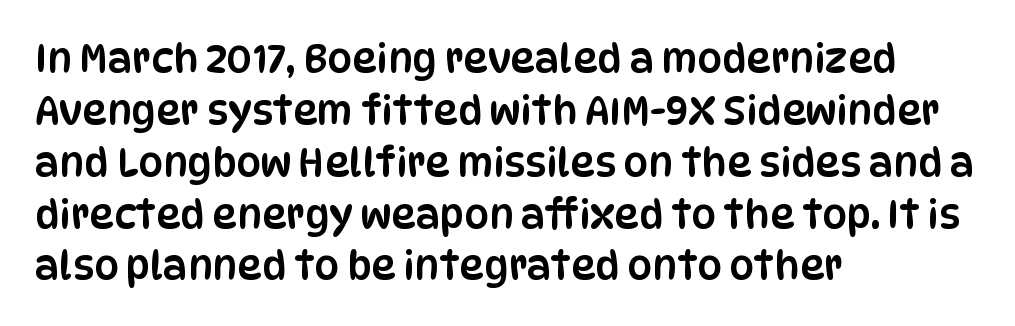
The image shows 39 px condensed sans-serif type, upright; set left-aligned, normal line spacing (1.33x), normal letter spacing, not underlined; low stroke contrast and a large x-height.
